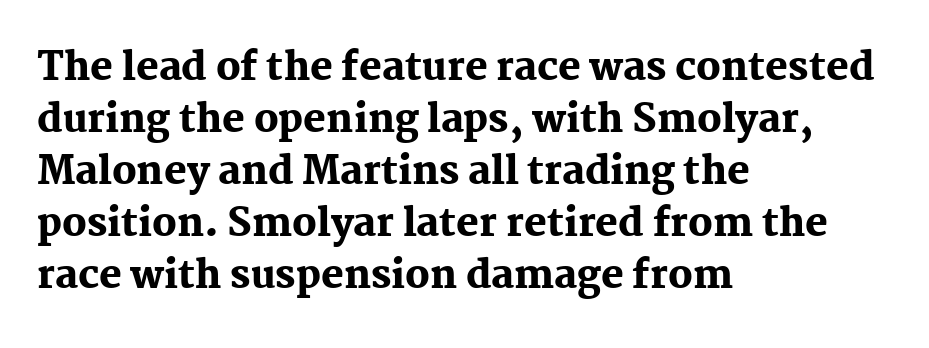
Q: Is the text bold? A: Yes.
Q: Is the text italic (slanted)? A: No, it is upright.
Q: Is the typeface a serif or a sans-serif typeface? A: Serif.
Q: Is the text underlined? A: No.
Q: How is the paragraph aligned? A: Left-aligned.
Q: Is the spacing between letters normal or unusually wide? A: Normal.
Q: Is the spacing between lines tight, normal or loose? A: Normal.
Q: Width (condensed, normal, or wide)? A: Normal.
Q: Stroke contrast? A: Medium.
Q: x-height? A: Medium.
Q: Monospaced? A: No.
